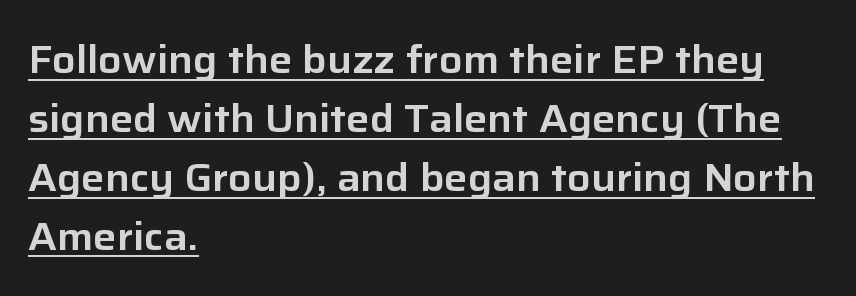
{"serif": "no", "italic": "no", "width": "normal", "stroke_contrast": "low", "x_height": "medium", "monospaced": "no", "underline": "yes", "align": "left", "line_spacing": "normal", "line_spacing_ratio": 1.51, "letter_spacing": "normal", "letter_spacing_em": 0.0, "glyph_px": 39}
